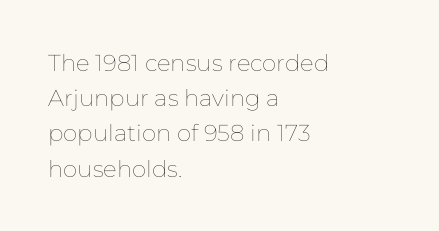
The image shows 23 px text type, upright; set left-aligned, normal line spacing (1.53x), normal letter spacing, not underlined.
